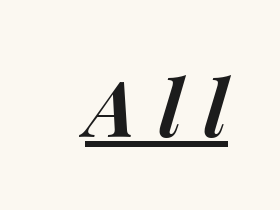
The image shows 77 px bold type, italic (leaning right); set unusually wide letter spacing (+0.29 em), underlined; medium stroke contrast and a medium x-height.
